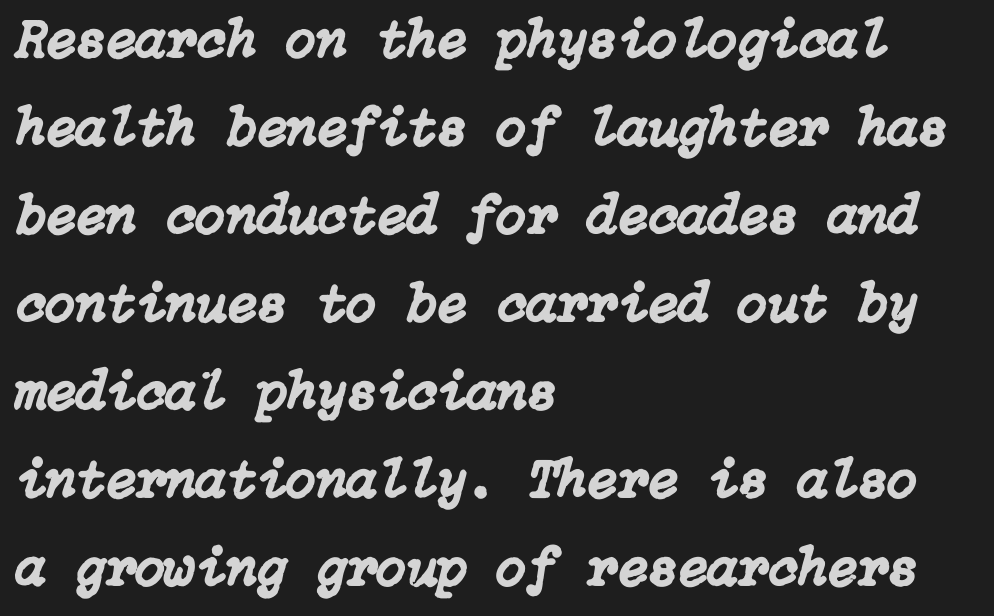
Rendered with sloped, italic letterforms. Typeset ragged right — the left edge is the straight one. Honestly, the letter spacing is just normal — you wouldn't notice it. The designer left line spacing at the default. Descenders are the only things crossing below the line.
